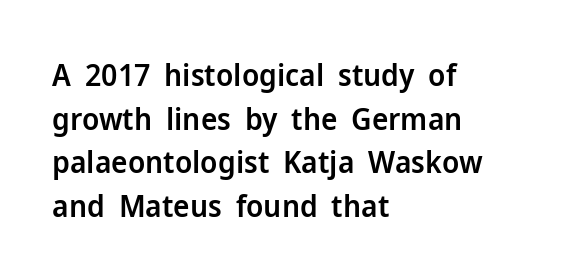
{"serif": "no", "italic": "no", "bold": "semi", "weight": "semibold", "width": "normal", "stroke_contrast": "low", "x_height": "medium", "monospaced": "no", "underline": "no", "align": "left", "line_spacing": "normal", "line_spacing_ratio": 1.41, "letter_spacing": "normal", "letter_spacing_em": 0.0, "glyph_px": 31}
